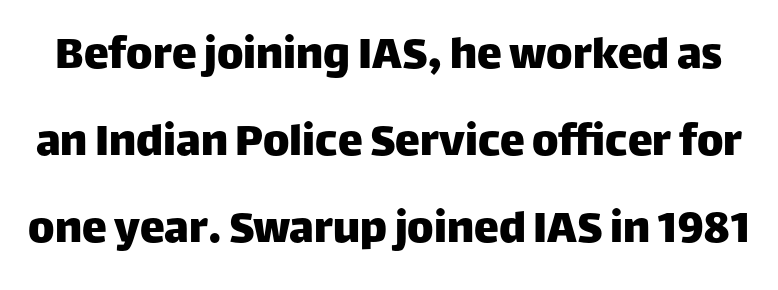
Check the space under the baseline: it is left empty. Do the characters align in a grid? No, the font is proportional. Classification — sans serif. Spacing between characters is what you'd get straight out of the box. Rendered with straight, roman letterforms.
